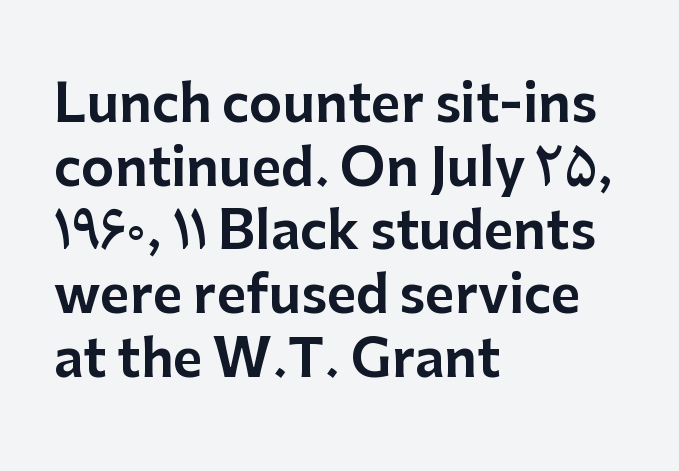
The passage shown is typeset with a sans-serif family. This sample has the flowing, uneven cadence of proportional lettering. The space beneath each line is pristine and unruled. Style check: upright. The paragraph shown leans on its left margin.
